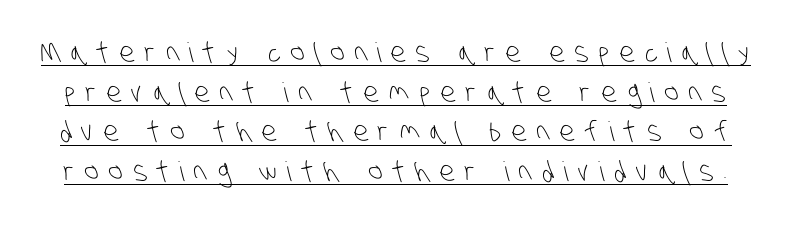
{"bold": "no", "underline": "yes", "line_spacing": "normal", "line_spacing_ratio": 1.47, "letter_spacing": "wide", "letter_spacing_em": 0.38, "glyph_px": 27}
